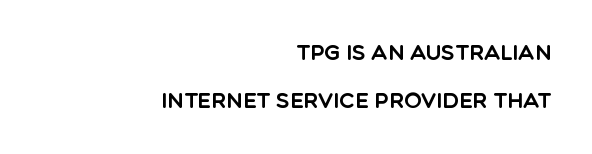
You could fit nearly another row in the gap between these rows. A clean baseline with only descenders dipping below it. The typography opts for an upright posture over an oblique one. Alignment: flush right. The line texture is even and compact thanks to regular tracking.
